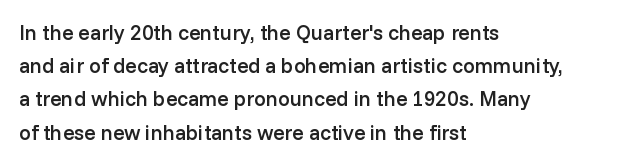
A typesetter would call this zero additional tracking. The foot of each line stays bare and open. Whoever set this chose a conventional vertical rhythm. Short and long lines alike share a common starting point at left. Stems and bowls a touch heavier than normal — semibold. The lettering stays uniformly vertical, giving the passage a roman look.
